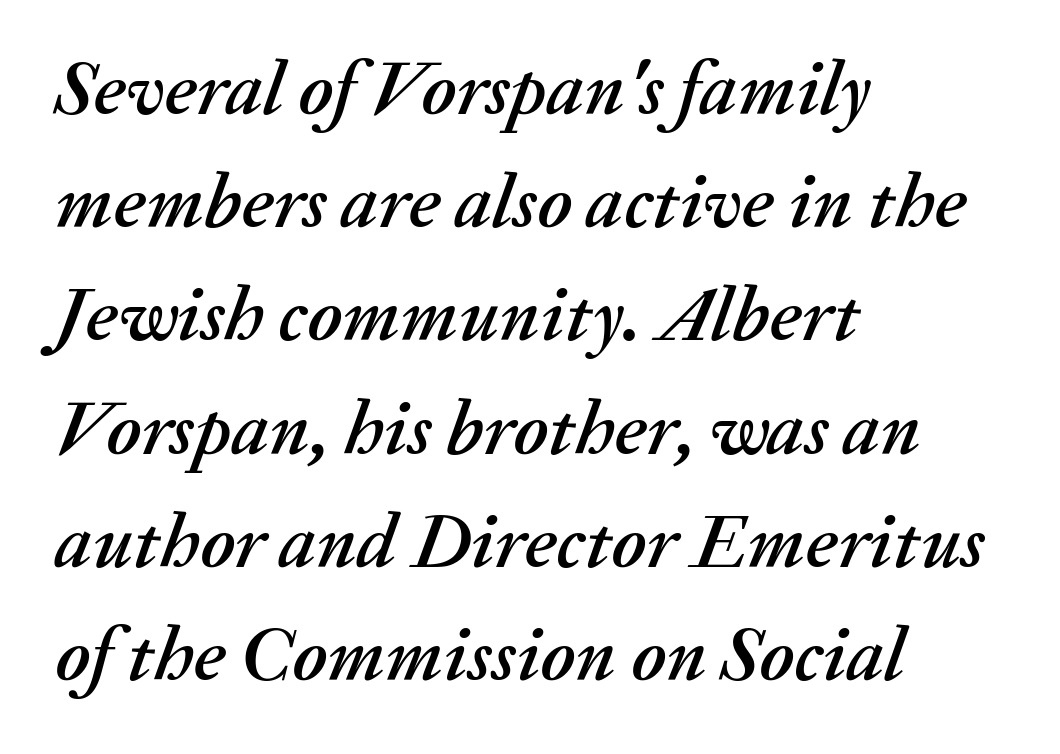
{"italic": "yes", "lean": "right", "slant_degrees": 20, "width": "normal", "stroke_contrast": "medium", "x_height": "medium", "monospaced": "no", "underline": "no", "align": "left", "line_spacing": "normal", "line_spacing_ratio": 1.47, "letter_spacing": "normal", "letter_spacing_em": 0.0, "glyph_px": 77}
